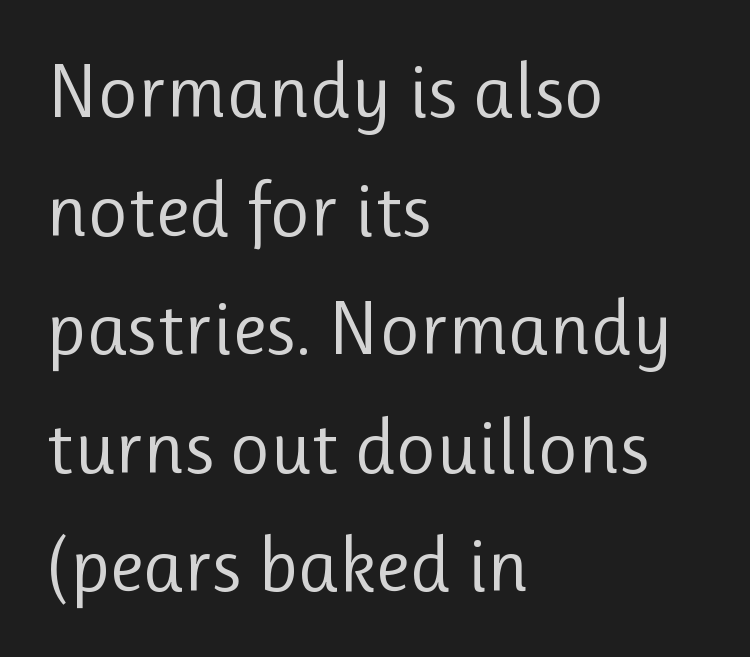
{"serif": "no", "italic": "no", "bold": "no", "weight": "regular", "width": "normal", "stroke_contrast": "low", "x_height": "medium", "monospaced": "no", "underline": "no", "align": "left", "line_spacing": "normal", "line_spacing_ratio": 1.54, "letter_spacing": "normal", "letter_spacing_em": 0.0, "glyph_px": 77}
